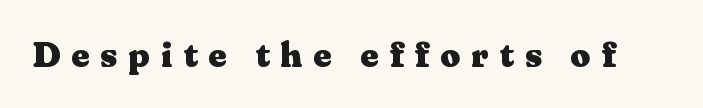
Classification — serif. A typesetter would call this heavily tracked-out type. Varying glyph widths throughout — classic text-font behaviour. Glance below the letters and you will spot only blank space. The face used here has the dense, thick strokes of a bold.
